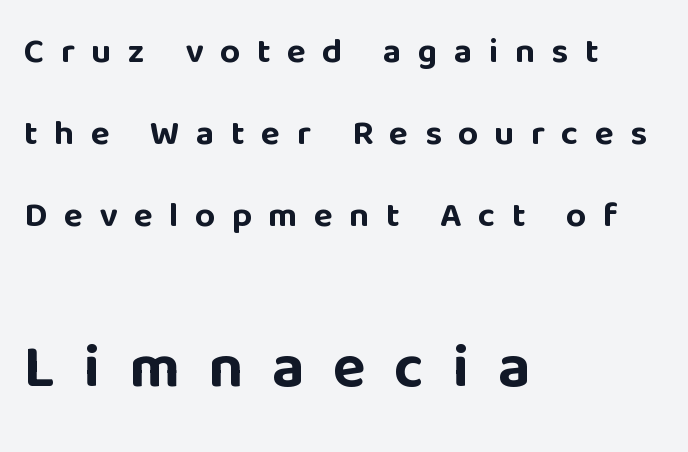
Descenders hang freely into open space. Line beginnings align vertically; line endings do not. The typography opts for an upright posture over an oblique one. Each glyph is drawn with heavy, bold strokes. The face used here is rendered with a markedly widened letterfit.
